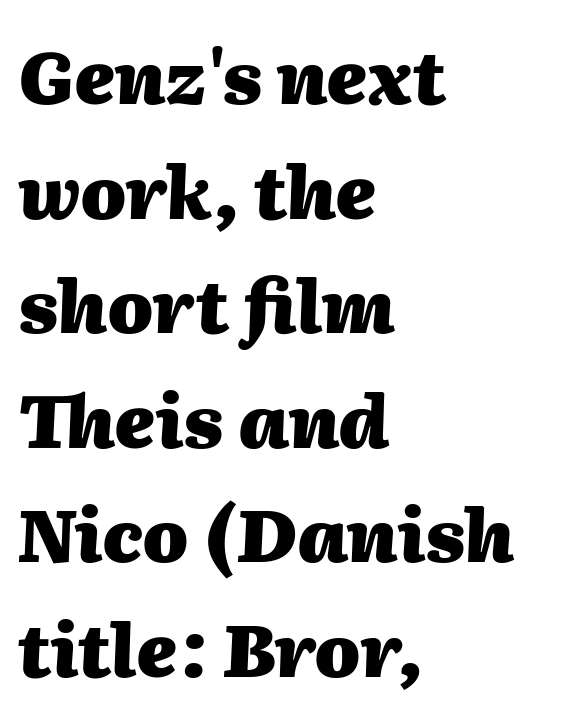
The image shows 73 px heavy type, italic (leaning right); set left-aligned, normal line spacing (1.57x), normal letter spacing, not underlined; medium stroke contrast and a medium x-height.
